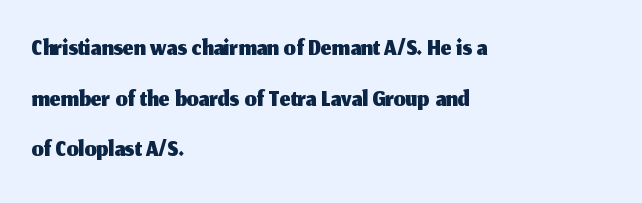
Q: Is the text italic (slanted)? A: No, it is upright.
Q: Is the typeface a serif or a sans-serif typeface? A: Sans-serif.
Q: Is the text underlined? A: No.
Q: How is the paragraph aligned? A: Left-aligned.
Q: Is the spacing between letters normal or unusually wide? A: Normal.
Q: Is the spacing between lines tight, normal or loose? A: Normal.
Q: Width (condensed, normal, or wide)? A: Normal.
Q: Stroke contrast? A: Medium.
Q: x-height? A: Medium.
Q: Monospaced? A: No.
